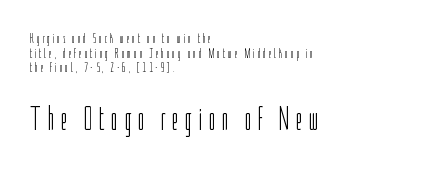
{"serif": "no", "italic": "no", "bold": "no", "weight": "light", "width": "condensed", "stroke_contrast": "low", "x_height": "medium", "monospaced": "no", "underline": "no", "align": "left", "line_spacing": "tight", "line_spacing_ratio": 1.04, "larger_block": "second", "size_ratio": 2.36, "glyph_px": 33}
